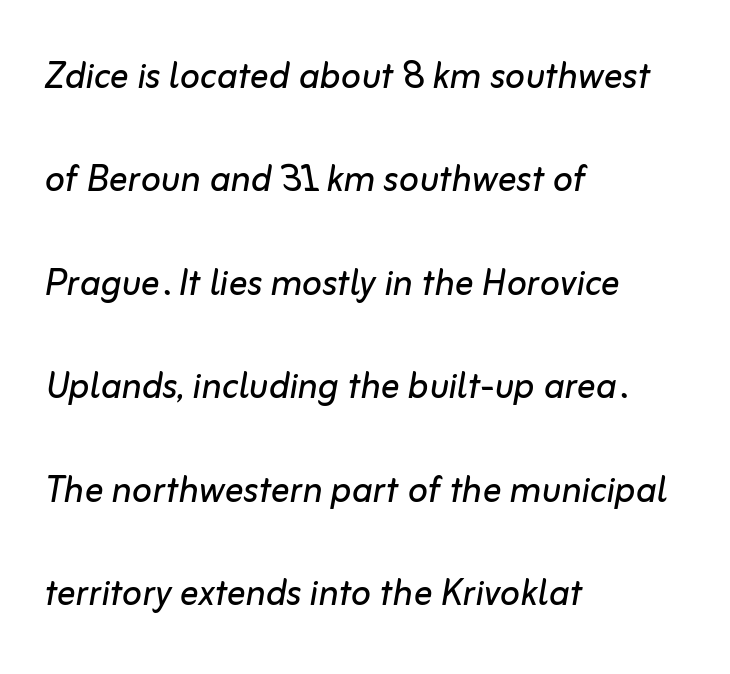
Q: Is the text bold? A: No.
Q: Is the text italic (slanted)? A: Yes, it leans right by about 10 degrees.
Q: Is the text underlined? A: No.
Q: How is the paragraph aligned? A: Left-aligned.
Q: Is the spacing between letters normal or unusually wide? A: Normal.
Q: Is the spacing between lines tight, normal or loose? A: Loose.
Q: Width (condensed, normal, or wide)? A: Normal.
Q: Stroke contrast? A: Low.
Q: x-height? A: Medium.
Q: Monospaced? A: No.
